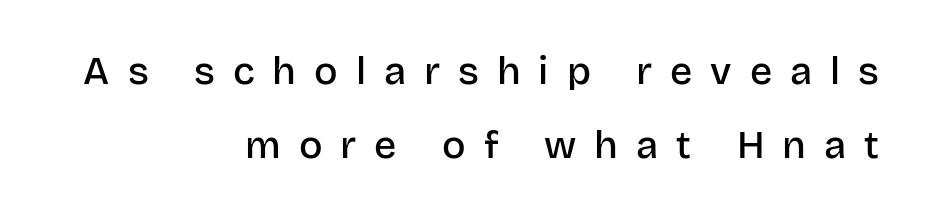
Q: Is the text bold? A: Semi-bold.
Q: Is the text italic (slanted)? A: No, it is upright.
Q: Is the typeface a serif or a sans-serif typeface? A: Sans-serif.
Q: Is the text underlined? A: No.
Q: How is the paragraph aligned? A: Right-aligned.
Q: Is the spacing between letters normal or unusually wide? A: Unusually wide.
Q: Is the spacing between lines tight, normal or loose? A: Loose.
Q: Width (condensed, normal, or wide)? A: Normal.
Q: Stroke contrast? A: Low.
Q: x-height? A: Large.
Q: Monospaced? A: No.
